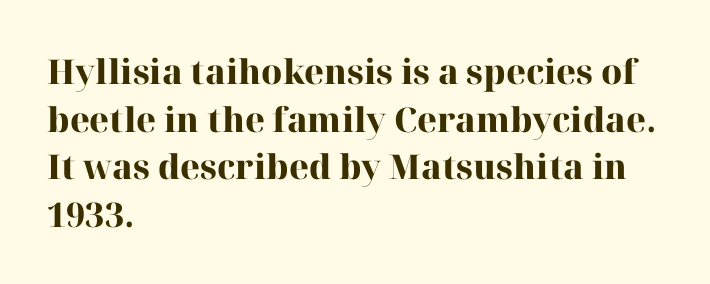
A full-strength bold gives these letters their thick strokes. Examine the stroke ends and you'll spot serifs. Unmarked baselines from the first word to the last. These lines stack with their left ends in a neat column.
